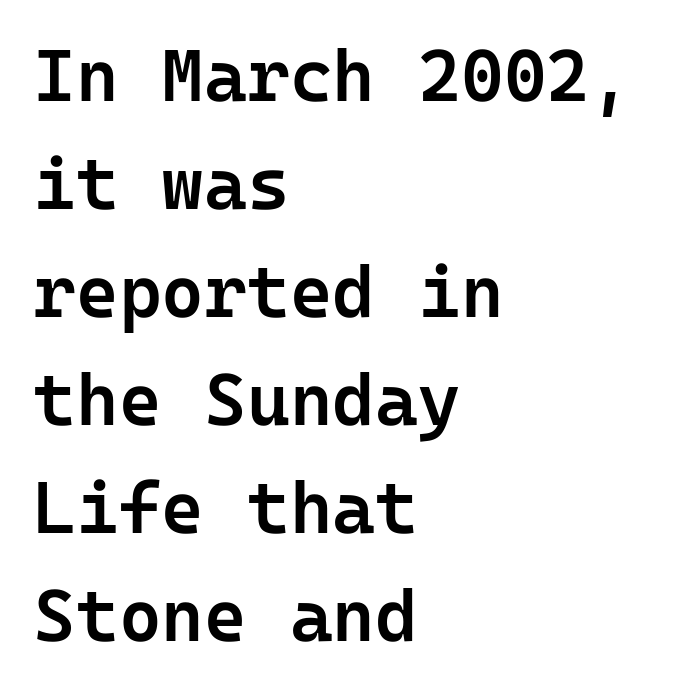
All the whitespace from short lines collects on the right. The specimen omits any rule beneath the text block's lines. Rendered with straight, roman letterforms. The lines sit at an ordinary, default distance from one another. The gaps between neighbouring characters are ordinary and unremarkable.
